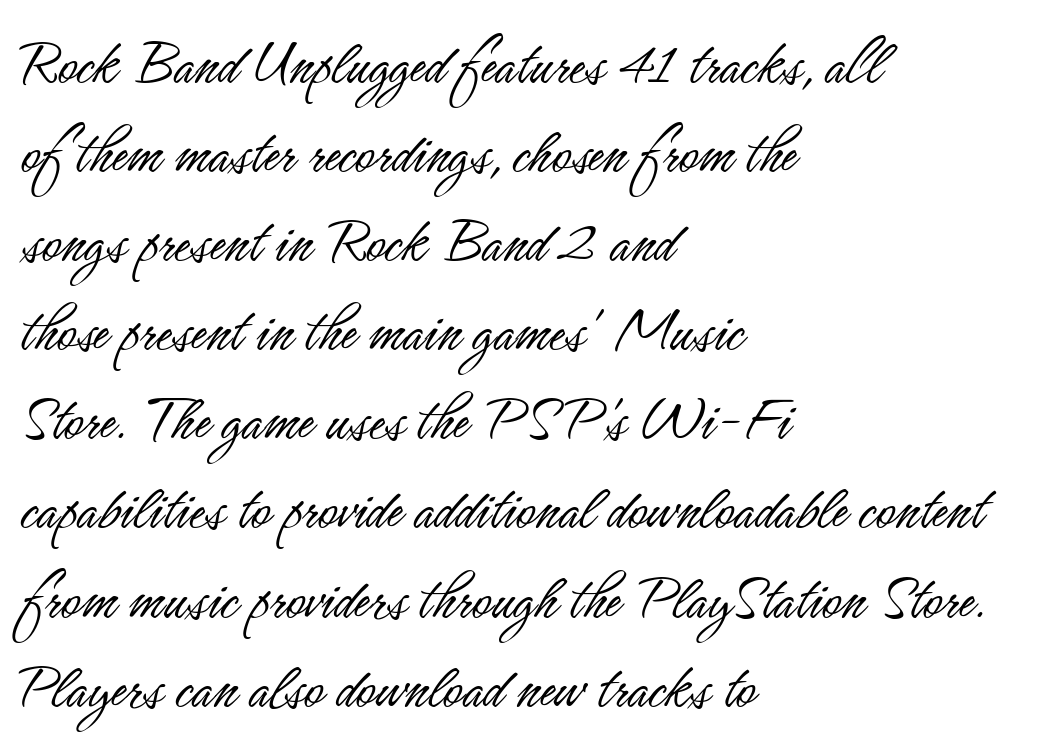
Q: Is the text bold? A: No.
Q: Is the text italic (slanted)? A: Yes.
Q: Is the typeface a serif or a sans-serif typeface? A: Sans-serif.
Q: Is the text underlined? A: No.
Q: How is the paragraph aligned? A: Left-aligned.
Q: Is the spacing between letters normal or unusually wide? A: Normal.
Q: Is the spacing between lines tight, normal or loose? A: Normal.
Q: Width (condensed, normal, or wide)? A: Condensed.
Q: Stroke contrast? A: Low.
Q: x-height? A: Small.
Q: Monospaced? A: No.
